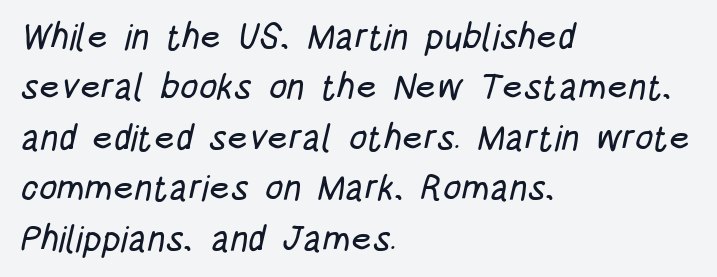
{"serif": "no", "width": "condensed", "stroke_contrast": "low", "x_height": "large", "monospaced": "no", "underline": "no", "align": "left", "line_spacing": "normal", "line_spacing_ratio": 1.4, "letter_spacing": "normal", "letter_spacing_em": 0.0, "glyph_px": 36}
